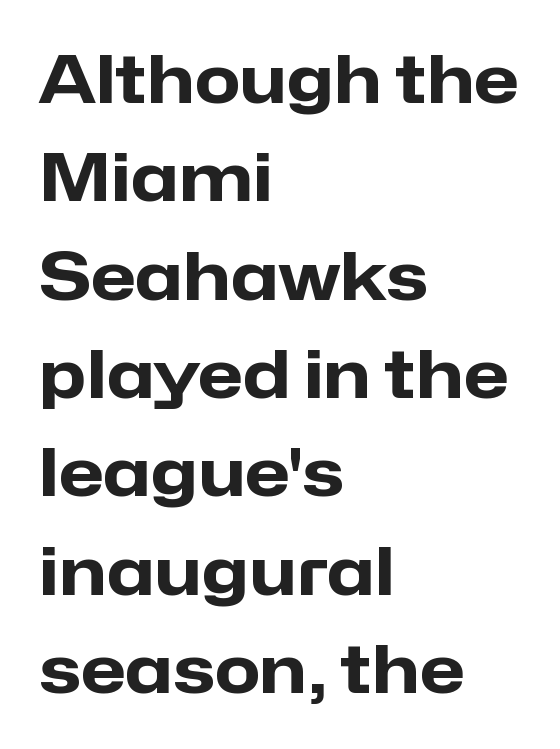
Q: Is the text bold? A: Yes.
Q: Is the text italic (slanted)? A: No, it is upright.
Q: Is the typeface a serif or a sans-serif typeface? A: Sans-serif.
Q: Is the text underlined? A: No.
Q: How is the paragraph aligned? A: Left-aligned.
Q: Is the spacing between letters normal or unusually wide? A: Normal.
Q: Is the spacing between lines tight, normal or loose? A: Normal.
Q: Width (condensed, normal, or wide)? A: Normal.
Q: Stroke contrast? A: Low.
Q: x-height? A: Medium.
Q: Monospaced? A: No.
